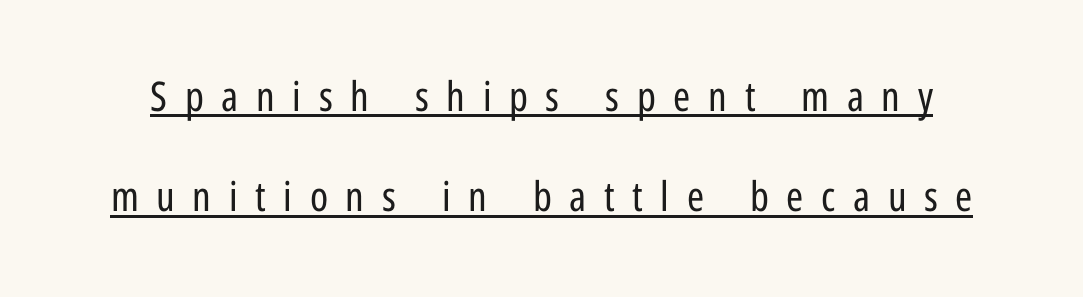
The image shows 41 px regular-weight, condensed sans-serif type, upright; set loose line spacing (2.45x), unusually wide letter spacing (+0.43 em), underlined; low stroke contrast and a medium x-height.
